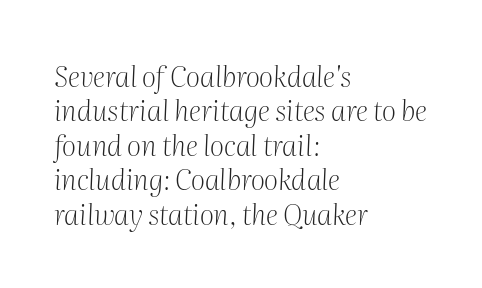
The image shows 28 px light serif type, italic (leaning right); set left-aligned, line spacing 1.23x, normal letter spacing, not underlined; medium stroke contrast and a medium x-height.
